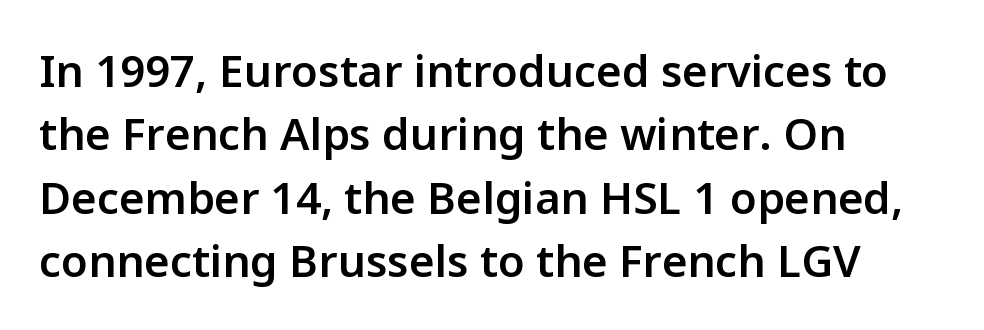
This sample has the flowing, uneven cadence of proportional lettering. Emphasis by weight is partial: semibold. The glyphs are unaccompanied by any horizontal stroke below them. Posture: vertical.
